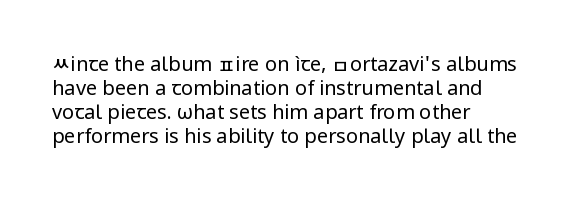
Descenders are the only things crossing below the line. Letters have the restrained weight of plain body copy at most. Where is the straight margin? On the left. Between one letter and the next there's only the usual sliver of space.
